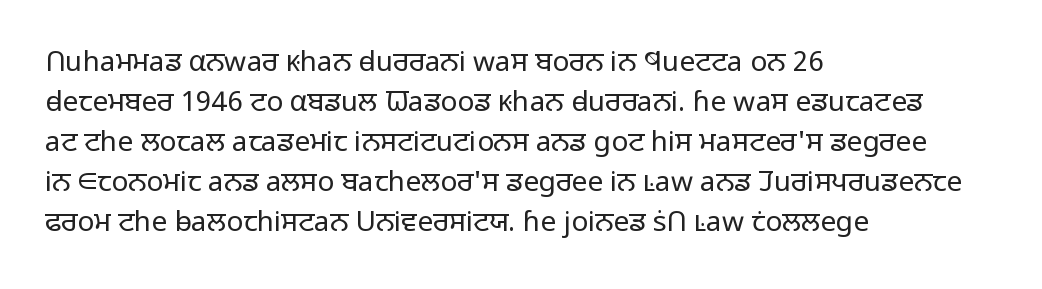
Q: Is the text bold? A: No.
Q: Is the text italic (slanted)? A: No, it is upright.
Q: Is the typeface a serif or a sans-serif typeface? A: Sans-serif.
Q: Is the text underlined? A: No.
Q: How is the paragraph aligned? A: Left-aligned.
Q: Is the spacing between letters normal or unusually wide? A: Normal.
Q: Is the spacing between lines tight, normal or loose? A: Normal.
Q: Width (condensed, normal, or wide)? A: Normal.
Q: Stroke contrast? A: Low.
Q: x-height? A: Medium.
Q: Monospaced? A: No.
